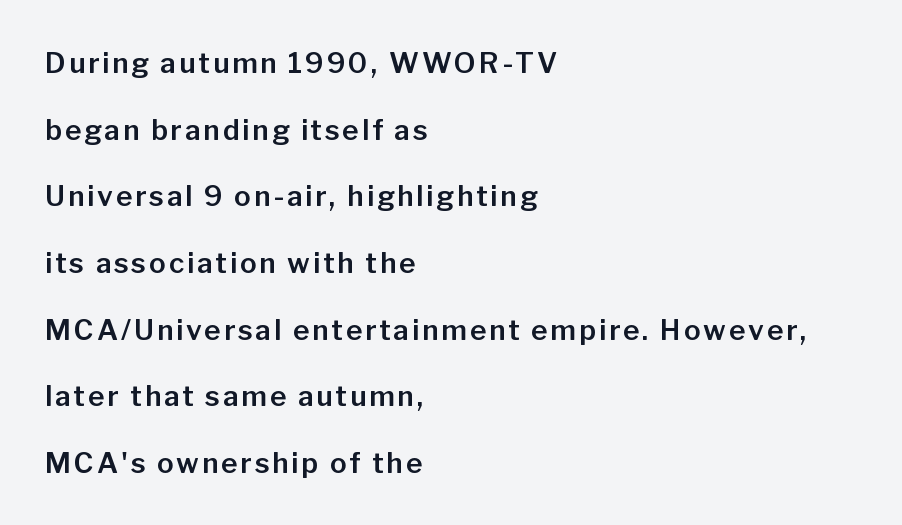
{"serif": "no", "italic": "no", "width": "normal", "stroke_contrast": "low", "x_height": "medium", "monospaced": "no", "underline": "no", "align": "left", "line_spacing": "loose", "line_spacing_ratio": 2.38, "glyph_px": 28}
